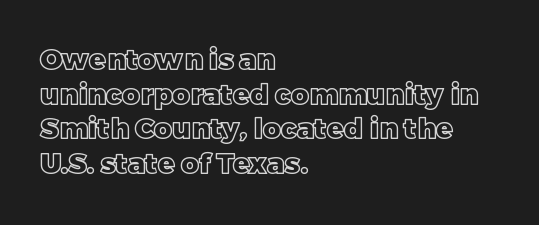
The passage shown is typed in a proportional face where columns would drift. Italic? Not at all — the glyphs are vertical. The specimen omits any rule beneath the text block's lines. This rendering uses left alignment, leaving the right contour irregular.
